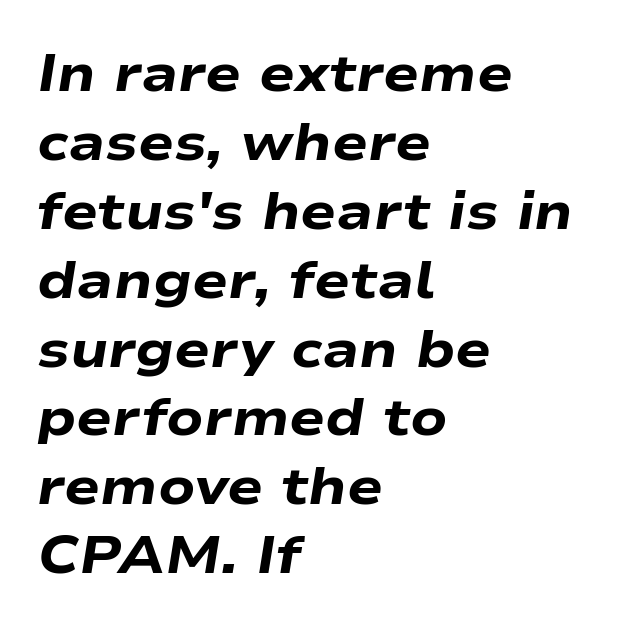
Q: Is the text bold? A: Yes.
Q: Is the text italic (slanted)? A: Yes, it leans right by about 9 degrees.
Q: Is the text underlined? A: No.
Q: How is the paragraph aligned? A: Left-aligned.
Q: Is the spacing between letters normal or unusually wide? A: Normal.
Q: Is the spacing between lines tight, normal or loose? A: Normal.
Q: Width (condensed, normal, or wide)? A: Wide.
Q: Stroke contrast? A: Low.
Q: x-height? A: Medium.
Q: Monospaced? A: No.
